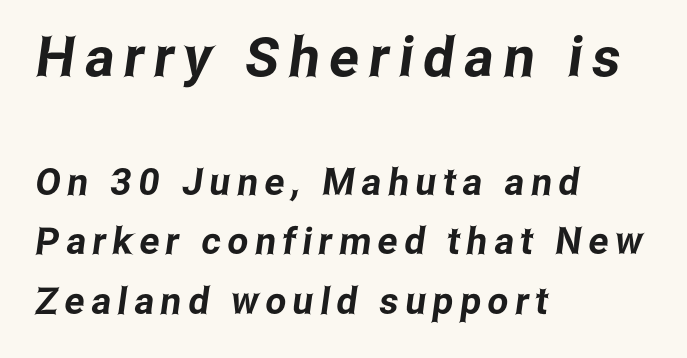
The image shows 55 px condensed sans-serif type; set left-aligned, normal line spacing (1.61x), not underlined; the first (top) block is 1.49x larger; low stroke contrast and a medium x-height.
